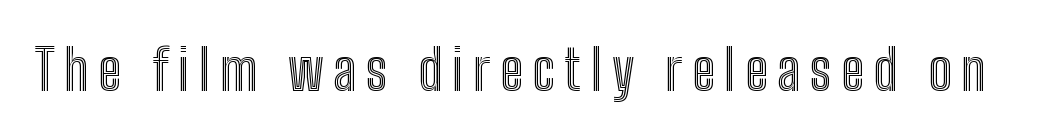
The image shows 56 px condensed type, upright; set not underlined; a medium x-height.
